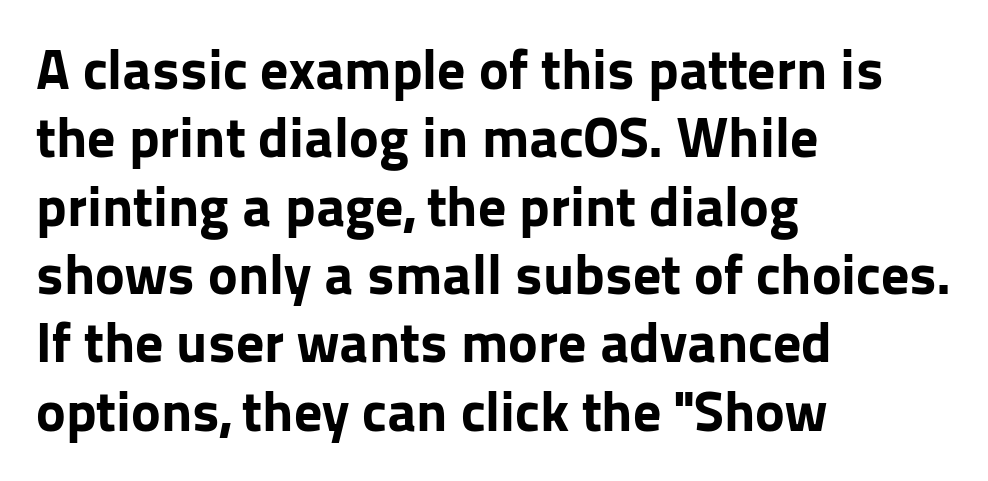
Q: Is the text bold? A: Yes.
Q: Is the text italic (slanted)? A: No, it is upright.
Q: Is the typeface a serif or a sans-serif typeface? A: Sans-serif.
Q: Is the text underlined? A: No.
Q: How is the paragraph aligned? A: Left-aligned.
Q: Is the spacing between letters normal or unusually wide? A: Normal.
Q: Width (condensed, normal, or wide)? A: Normal.
Q: Stroke contrast? A: Low.
Q: x-height? A: Medium.
Q: Monospaced? A: No.
